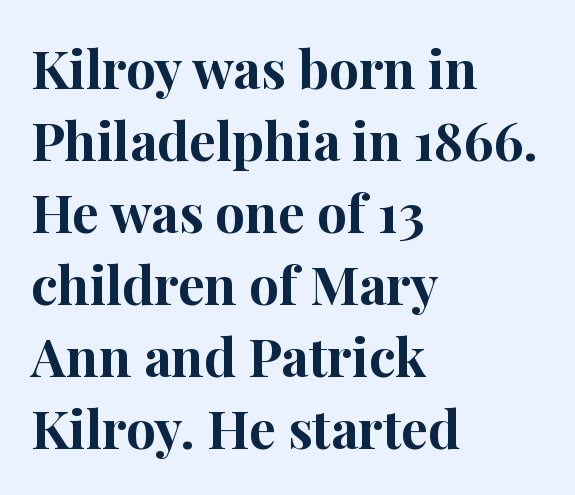
The image shows 53 px bold serif type, upright; set left-aligned, normal line spacing (1.36x), normal letter spacing, not underlined; high stroke contrast and a medium x-height.
